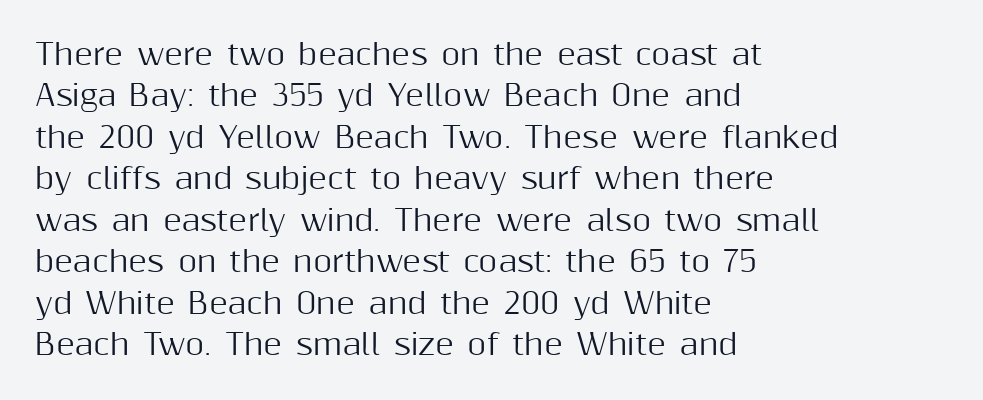
Q: Is the text italic (slanted)? A: No, it is upright.
Q: Is the typeface a serif or a sans-serif typeface? A: Sans-serif.
Q: Is the text underlined? A: No.
Q: How is the paragraph aligned? A: Left-aligned.
Q: Is the spacing between letters normal or unusually wide? A: Normal.
Q: Is the spacing between lines tight, normal or loose? A: Normal.
Q: Width (condensed, normal, or wide)? A: Normal.
Q: Stroke contrast? A: Medium.
Q: x-height? A: Medium.
Q: Monospaced? A: No.
